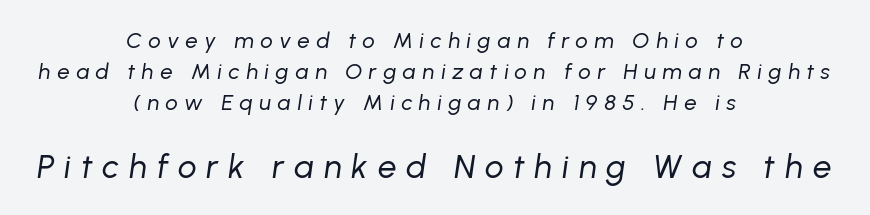
The image shows 33 px regular-weight type, italic (leaning right); set centered, normal line spacing (1.41x), unusually wide letter spacing (+0.3 em), not underlined; the second (bottom) block is 1.5x larger; low stroke contrast and a medium x-height.
